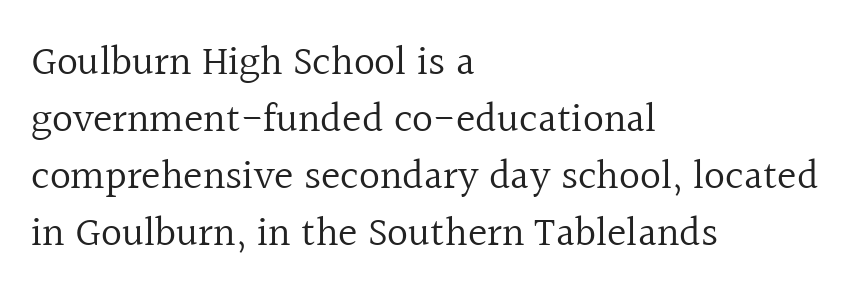
The image shows 41 px regular-weight serif type, upright; set left-aligned, normal line spacing (1.39x), normal letter spacing, not underlined; a medium x-height.
